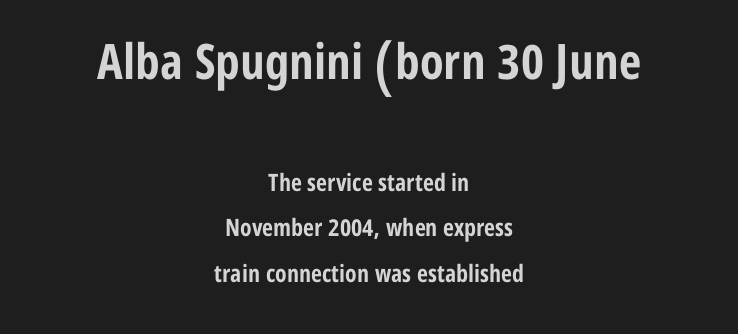
The image shows 49 px bold, condensed sans-serif type, upright; set centered, line spacing 1.89x, normal letter spacing, not underlined; the first (top) block is 2.04x larger; low stroke contrast and a medium x-height.
